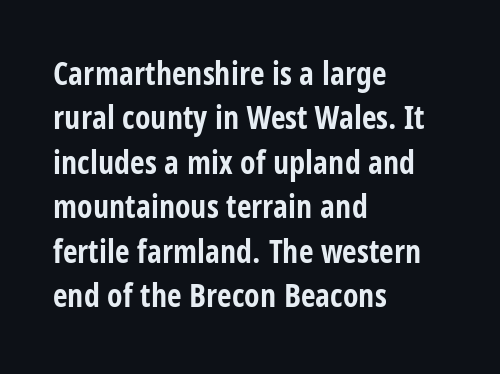
{"serif": "no", "italic": "no", "bold": "yes", "weight": "bold", "width": "condensed", "stroke_contrast": "low", "x_height": "large", "monospaced": "no", "underline": "no", "align": "left", "line_spacing": "normal", "line_spacing_ratio": 1.39, "letter_spacing": "normal", "letter_spacing_em": 0.0, "glyph_px": 32}
